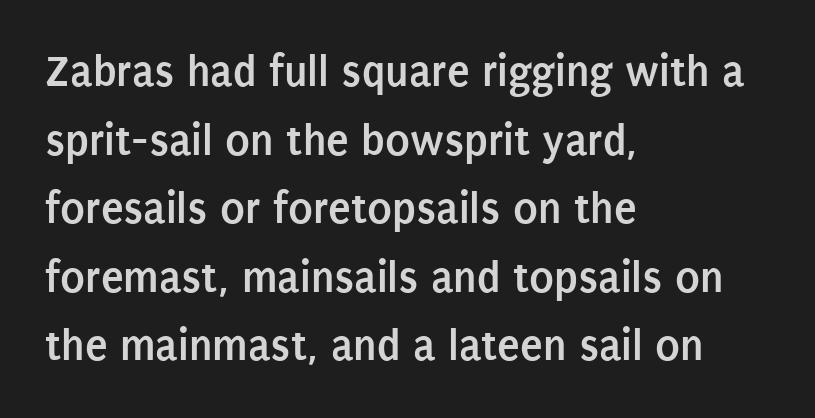
Q: Is the text bold? A: Yes.
Q: Is the text italic (slanted)? A: No, it is upright.
Q: Is the typeface a serif or a sans-serif typeface? A: Sans-serif.
Q: Is the text underlined? A: No.
Q: How is the paragraph aligned? A: Left-aligned.
Q: Is the spacing between letters normal or unusually wide? A: Normal.
Q: Is the spacing between lines tight, normal or loose? A: Normal.
Q: Width (condensed, normal, or wide)? A: Condensed.
Q: Stroke contrast? A: Low.
Q: x-height? A: Large.
Q: Monospaced? A: No.
